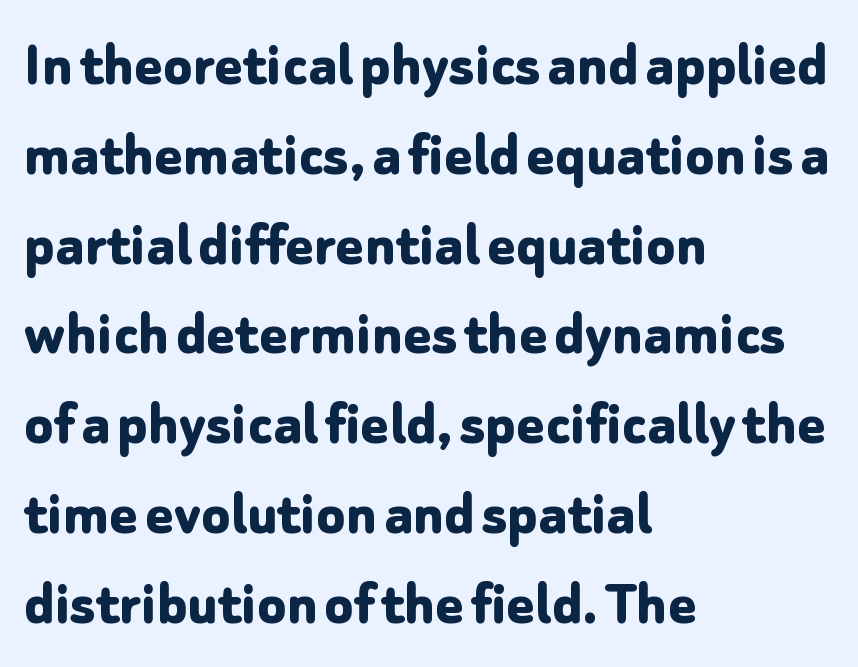
The image shows 66 px bold sans-serif type, upright; set left-aligned, normal line spacing (1.36x), normal letter spacing, not underlined; low stroke contrast and a medium x-height.
